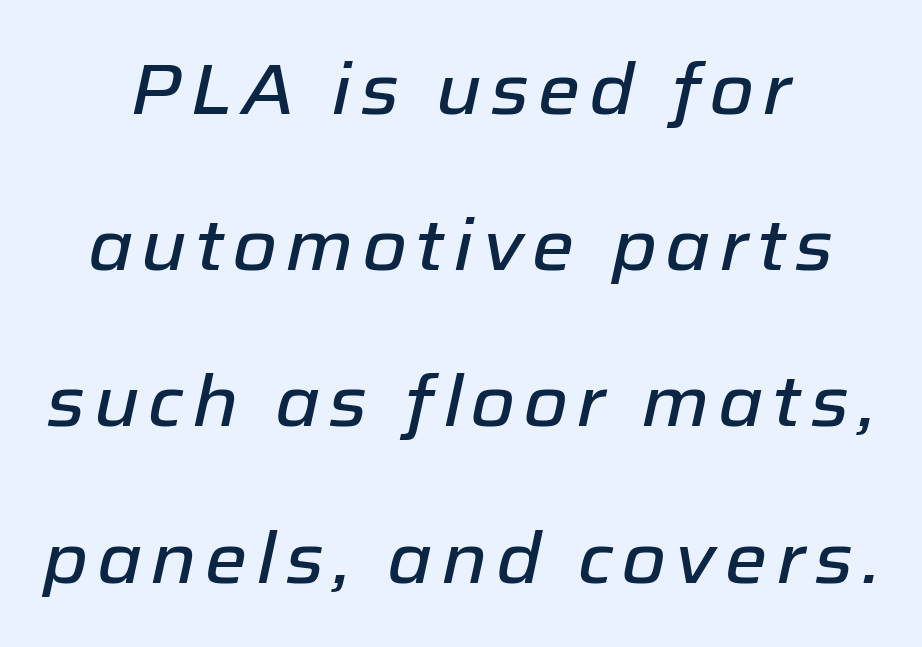
The image shows 72 px text type, italic (leaning right); set centered, loose line spacing (2.17x), not underlined; low stroke contrast and a medium x-height.
